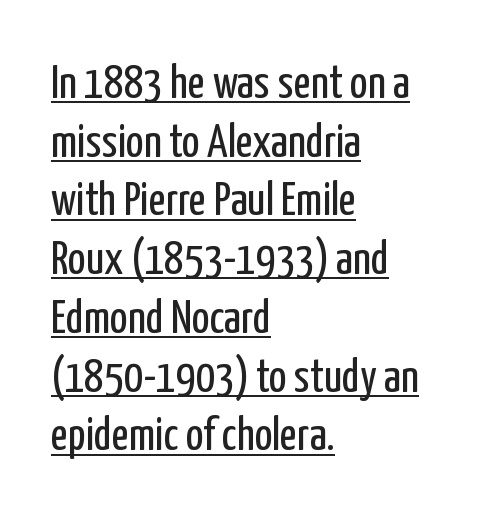
The image shows 47 px regular-weight, condensed sans-serif type, upright; set left-aligned, normal line spacing (1.25x), normal letter spacing, underlined; low stroke contrast and a medium x-height.
